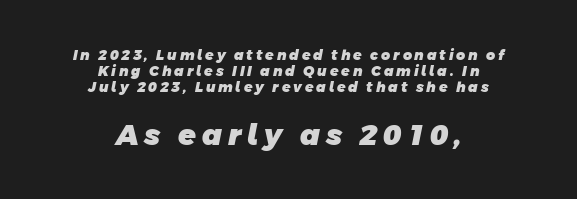
The image shows 29 px heavy sans-serif type; set centered, tight line spacing (1.14x), unusually wide letter spacing (+0.2 em), not underlined; the second (bottom) block is 2.07x larger; low stroke contrast and a large x-height.
